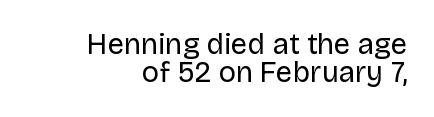
The lettering holds an erect, upright posture throughout. The designer went with a sans here, leaving each stem footless. The letters look calm and open, with moderate or lighter stems. The paragraph shown leans on its right margin. Caption: standard tracking, unaltered. Has an underline been added? It has not.
